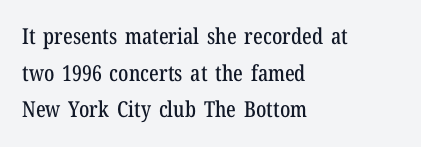
The image shows 22 px text type, upright; set left-aligned, normal line spacing (1.67x), normal letter spacing, not underlined.
